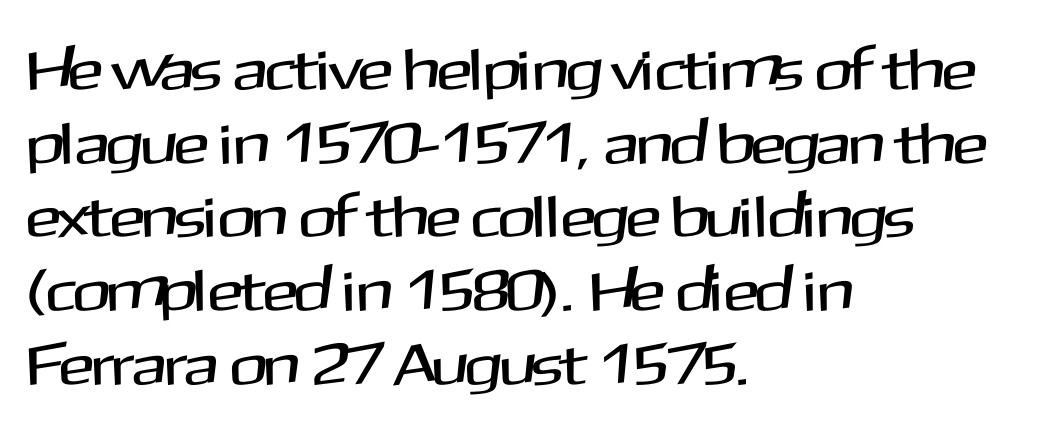
{"serif": "no", "italic": "no", "width": "normal", "stroke_contrast": "medium", "x_height": "medium", "monospaced": "no", "underline": "no", "align": "left", "line_spacing": "normal", "line_spacing_ratio": 1.25, "letter_spacing": "normal", "letter_spacing_em": 0.0, "glyph_px": 59}
